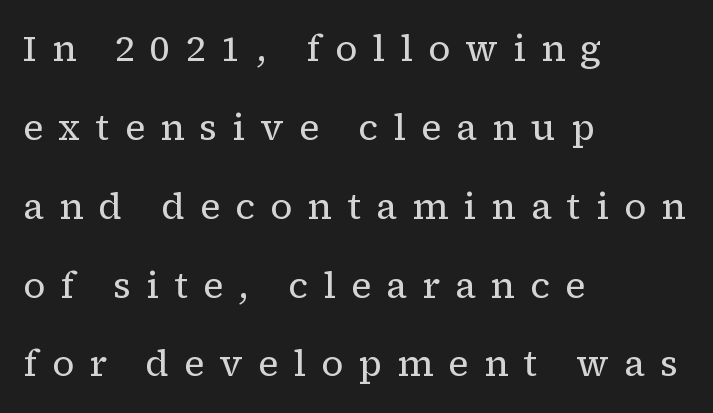
Q: Is the text bold? A: No.
Q: Is the text italic (slanted)? A: No, it is upright.
Q: Is the typeface a serif or a sans-serif typeface? A: Serif.
Q: Is the text underlined? A: No.
Q: How is the paragraph aligned? A: Left-aligned.
Q: Is the spacing between letters normal or unusually wide? A: Unusually wide.
Q: Is the spacing between lines tight, normal or loose? A: Loose.
Q: Width (condensed, normal, or wide)? A: Normal.
Q: Stroke contrast? A: Low.
Q: x-height? A: Medium.
Q: Monospaced? A: No.
